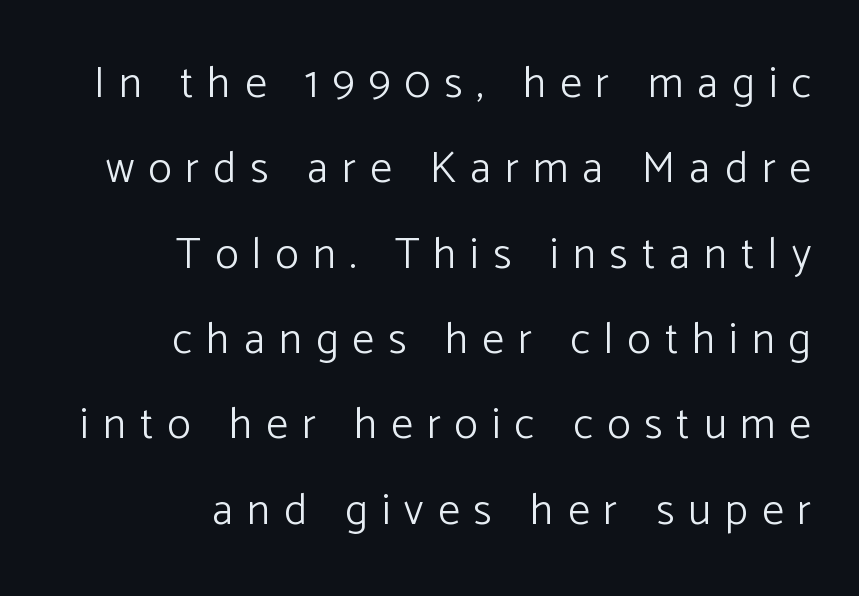
The image shows 44 px light sans-serif type, upright; set right-aligned, loose line spacing (1.94x), unusually wide letter spacing (+0.32 em), not underlined; low stroke contrast and a medium x-height.
